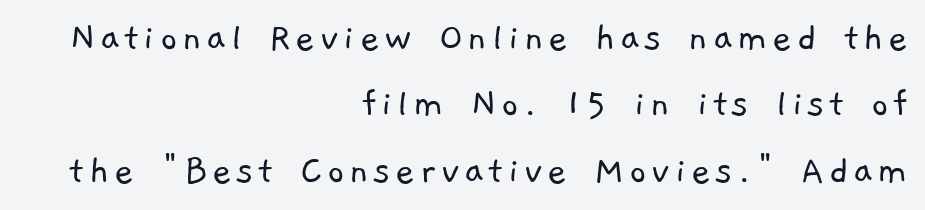
The image shows 42 px light sans-serif type; set right-aligned, normal line spacing (1.58x), not underlined; low stroke contrast and a medium x-height.
